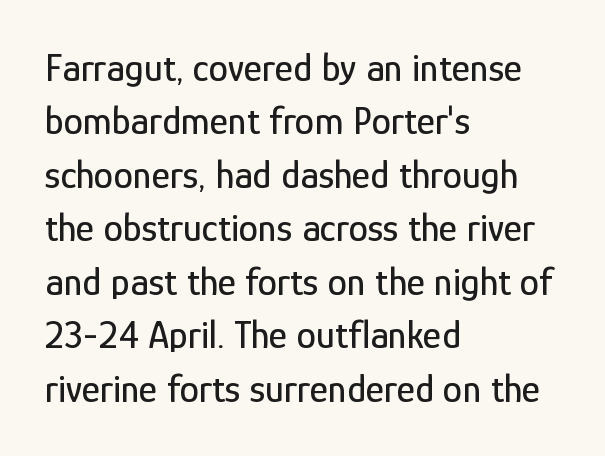
Q: Is the text italic (slanted)? A: No, it is upright.
Q: Is the typeface a serif or a sans-serif typeface? A: Sans-serif.
Q: Is the text underlined? A: No.
Q: How is the paragraph aligned? A: Left-aligned.
Q: Is the spacing between letters normal or unusually wide? A: Normal.
Q: Is the spacing between lines tight, normal or loose? A: Normal.
Q: Width (condensed, normal, or wide)? A: Condensed.
Q: Stroke contrast? A: Low.
Q: x-height? A: Medium.
Q: Monospaced? A: No.
